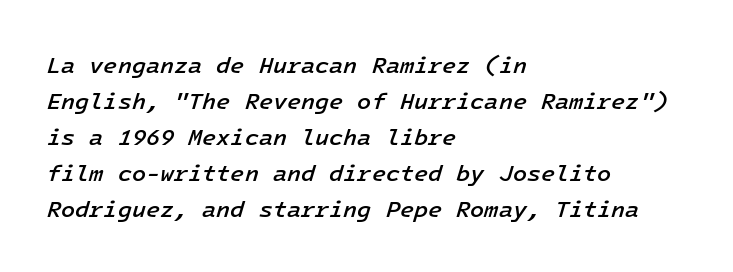
The image shows 23 px text type, italic (leaning right); set left-aligned, normal line spacing (1.57x), normal letter spacing, not underlined.
